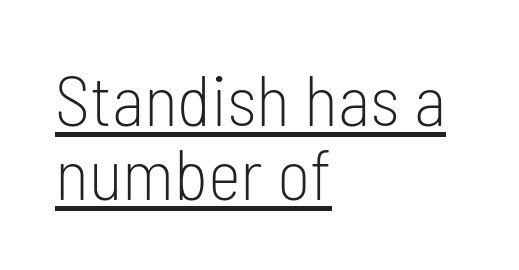
{"serif": "no", "italic": "no", "bold": "no", "weight": "light", "width": "condensed", "stroke_contrast": "low", "x_height": "medium", "monospaced": "no", "underline": "yes", "align": "left", "line_spacing": "tight", "line_spacing_ratio": 1.04, "letter_spacing": "normal", "letter_spacing_em": 0.0, "glyph_px": 71}
